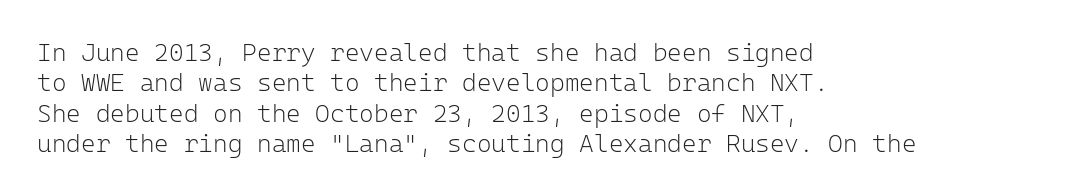
Q: Is the text bold? A: No.
Q: Is the text italic (slanted)? A: No, it is upright.
Q: Is the text underlined? A: No.
Q: How is the paragraph aligned? A: Left-aligned.
Q: Is the spacing between letters normal or unusually wide? A: Normal.
